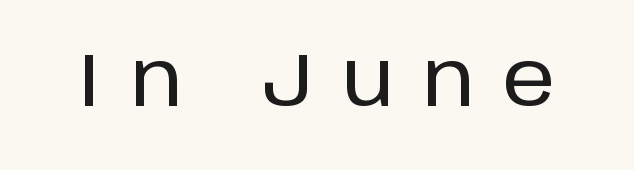
{"serif": "no", "italic": "no", "width": "normal", "stroke_contrast": "low", "x_height": "large", "monospaced": "no", "underline": "no", "letter_spacing": "wide", "letter_spacing_em": 0.39, "glyph_px": 75}
